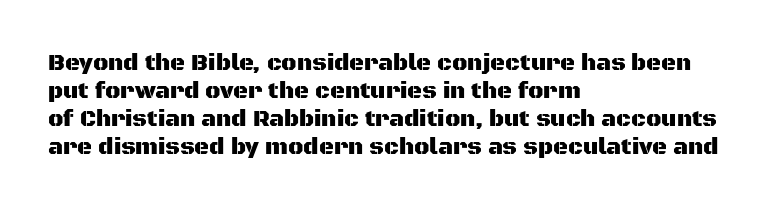
Look at the tracking — it's just the regular setting, nothing added. Caption: multi-line text, flush left, ragged right. Notice how the stems are strictly vertical — no italics here. A clean baseline with only descenders dipping below it.
